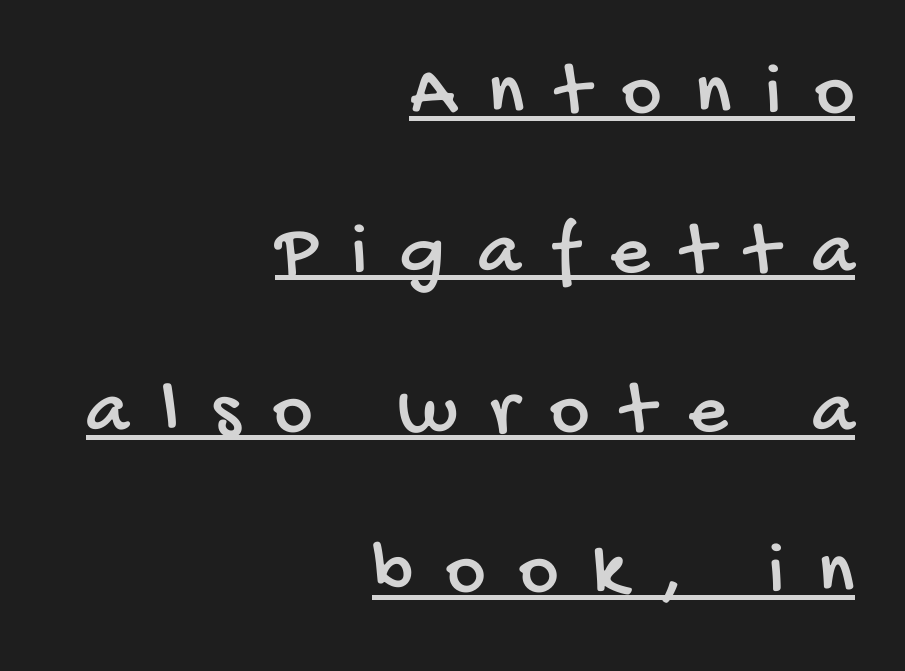
The image shows 76 px condensed sans-serif type; set right-aligned, loose line spacing (2.1x), unusually wide letter spacing (+0.44 em), underlined; low stroke contrast and a large x-height.
